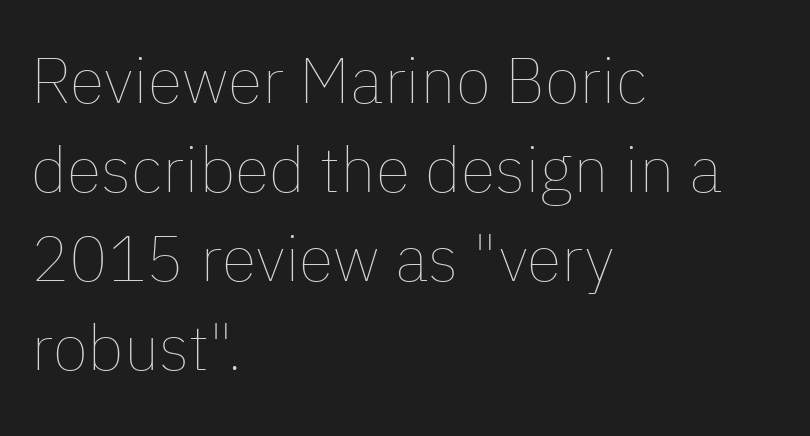
The image shows 64 px thin type, upright; set left-aligned, normal line spacing (1.39x), normal letter spacing, not underlined; low stroke contrast and a medium x-height.
